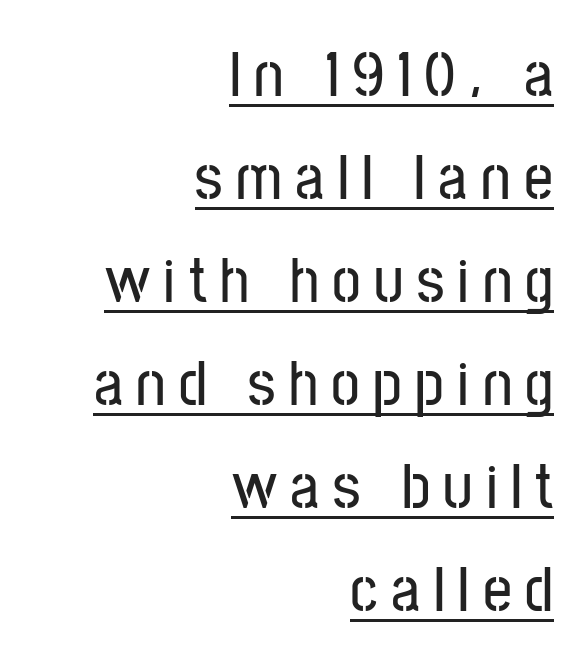
Q: Is the text italic (slanted)? A: No, it is upright.
Q: Is the typeface a serif or a sans-serif typeface? A: Sans-serif.
Q: Is the text underlined? A: Yes.
Q: How is the paragraph aligned? A: Right-aligned.
Q: Is the spacing between letters normal or unusually wide? A: Unusually wide.
Q: Is the spacing between lines tight, normal or loose? A: Normal.
Q: Width (condensed, normal, or wide)? A: Condensed.
Q: Stroke contrast? A: Low.
Q: x-height? A: Medium.
Q: Monospaced? A: No.
